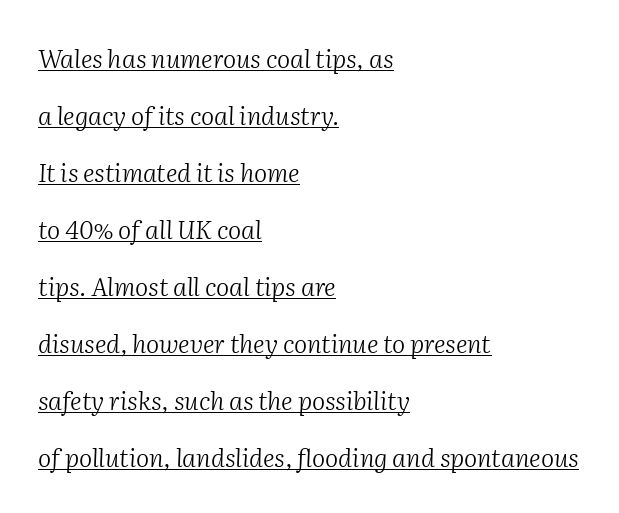
Q: Is the text bold? A: No.
Q: Is the text italic (slanted)? A: Yes, it leans right by about 2 degrees.
Q: Is the text underlined? A: Yes.
Q: How is the paragraph aligned? A: Left-aligned.
Q: Is the spacing between letters normal or unusually wide? A: Normal.
Q: Is the spacing between lines tight, normal or loose? A: Loose.
